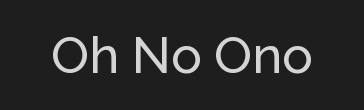
The image shows 51 px sans-serif type, upright; set normal letter spacing, not underlined; low stroke contrast and a medium x-height.
